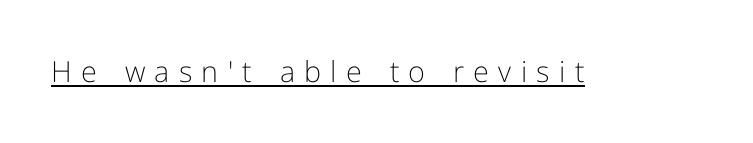
The image shows 29 px light sans-serif type, upright; set unusually wide letter spacing (+0.32 em), underlined; low stroke contrast and a medium x-height.
